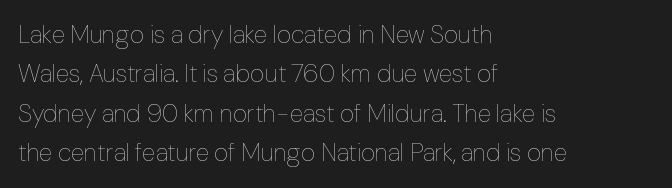
Q: Is the text bold? A: No.
Q: Is the text italic (slanted)? A: No, it is upright.
Q: Is the text underlined? A: No.
Q: How is the paragraph aligned? A: Left-aligned.
Q: Is the spacing between letters normal or unusually wide? A: Normal.
Q: Is the spacing between lines tight, normal or loose? A: Normal.
